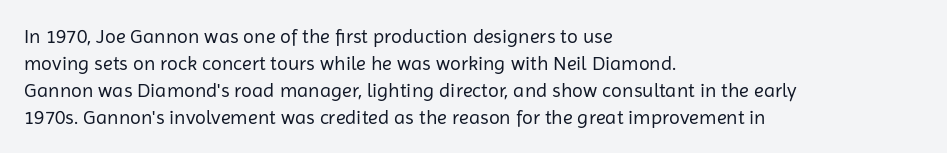
This sample uses an upright cut, with every glyph sitting square on the baseline. Reading down the column, the eye jumps a familiar distance to each next line. The horizontal fit of the characters is conventional and even. This is not heavy type; no bold has been used.
